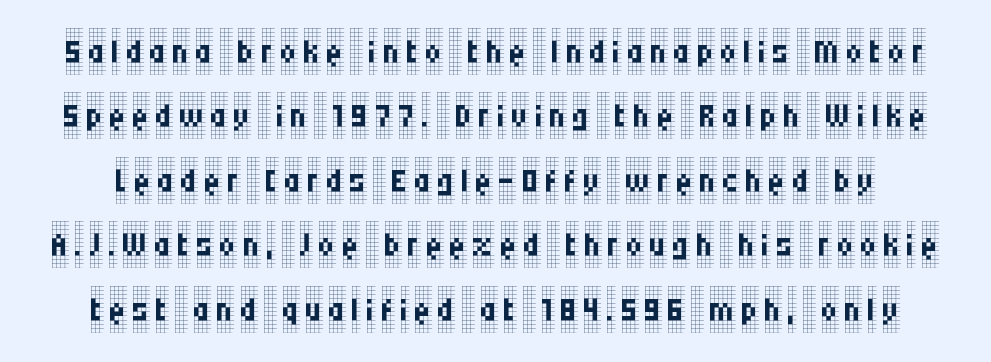
The image shows 47 px regular-weight, condensed serif type, upright; set normal line spacing (1.37x), not underlined; low stroke contrast and a large x-height.
